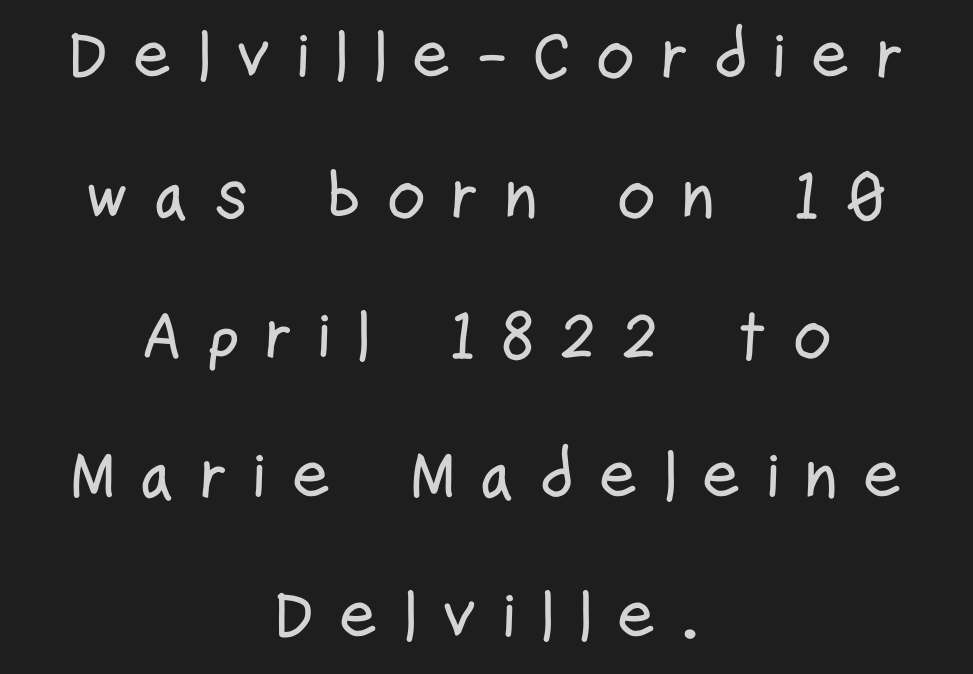
{"serif": "no", "italic": "no", "width": "condensed", "stroke_contrast": "low", "x_height": "medium", "monospaced": "no", "underline": "no", "align": "center", "line_spacing": "loose", "line_spacing_ratio": 2.06, "letter_spacing": "wide", "letter_spacing_em": 0.35, "glyph_px": 68}
